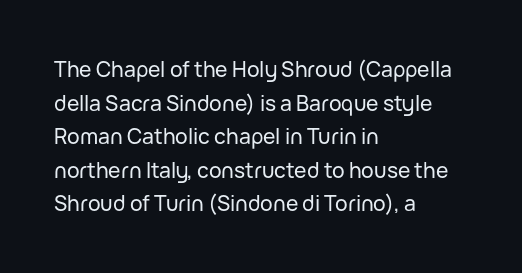
Q: Is the text italic (slanted)? A: No, it is upright.
Q: Is the text underlined? A: No.
Q: How is the paragraph aligned? A: Left-aligned.
Q: Is the spacing between letters normal or unusually wide? A: Normal.
Q: Is the spacing between lines tight, normal or loose? A: Normal.
